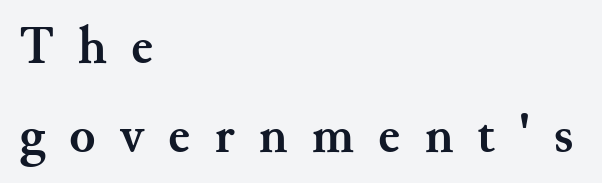
{"serif": "yes", "italic": "no", "bold": "yes", "weight": "semibold", "width": "normal", "stroke_contrast": "medium", "x_height": "small", "monospaced": "no", "underline": "no", "align": "left", "line_spacing": "normal", "line_spacing_ratio": 1.67, "letter_spacing": "wide", "letter_spacing_em": 0.46, "glyph_px": 53}
